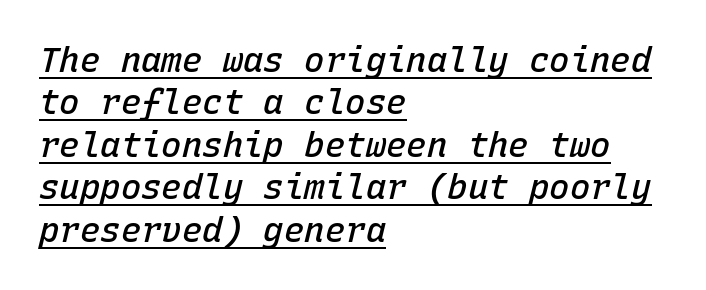
{"italic": "yes", "lean": "right", "slant_degrees": 15, "bold": "semi", "weight": "semibold", "width": "normal", "stroke_contrast": "low", "x_height": "medium", "monospaced": "yes", "underline": "yes", "align": "left", "line_spacing": "normal", "line_spacing_ratio": 1.25, "letter_spacing": "normal", "letter_spacing_em": 0.0, "glyph_px": 34}
